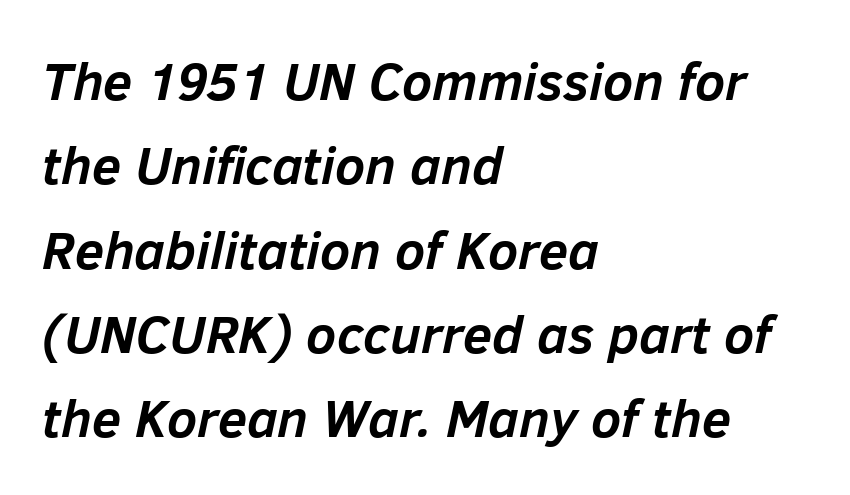
The image shows 53 px semibold type, italic (leaning right); set left-aligned, normal line spacing (1.59x), normal letter spacing, not underlined; low stroke contrast and a medium x-height.
